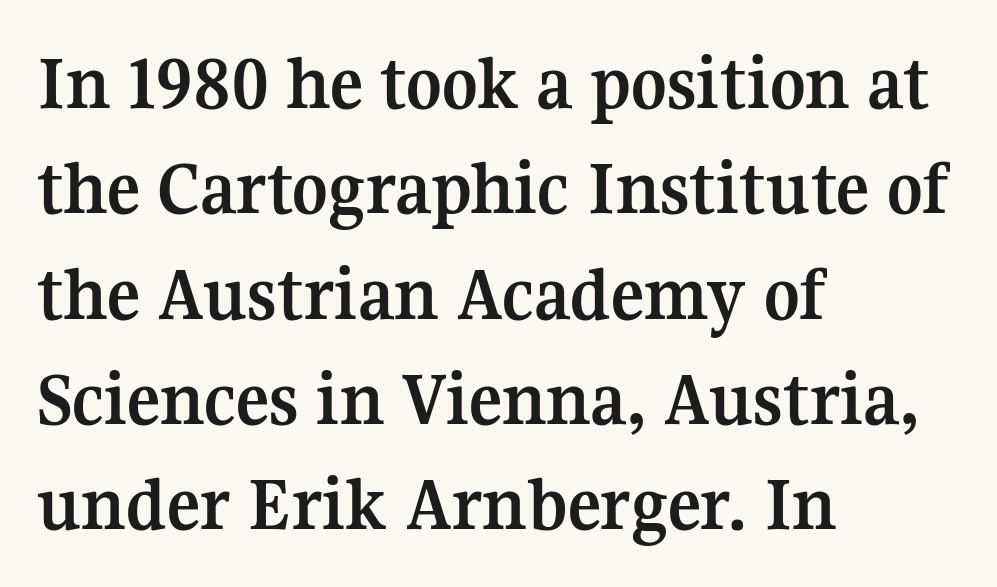
The image shows 78 px semibold serif type, upright; set left-aligned, normal line spacing (1.35x), normal letter spacing, not underlined; medium stroke contrast and a medium x-height.
